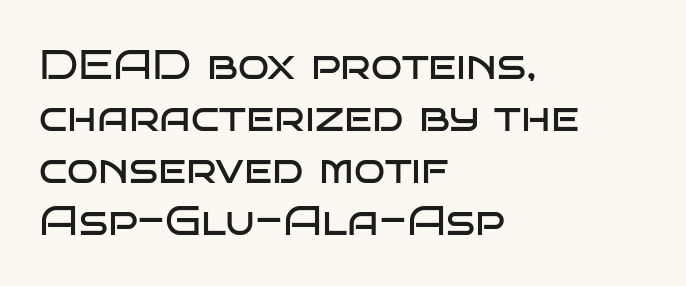
{"serif": "no", "italic": "no", "bold": "no", "weight": "regular", "width": "wide", "stroke_contrast": "low", "x_height": "large", "monospaced": "no", "underline": "no", "align": "left", "line_spacing": "normal", "line_spacing_ratio": 1.27, "letter_spacing": "normal", "letter_spacing_em": 0.0, "glyph_px": 41}
